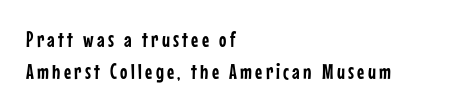
{"italic": "no", "underline": "no", "align": "left", "line_spacing": "normal", "line_spacing_ratio": 1.46, "glyph_px": 22}
